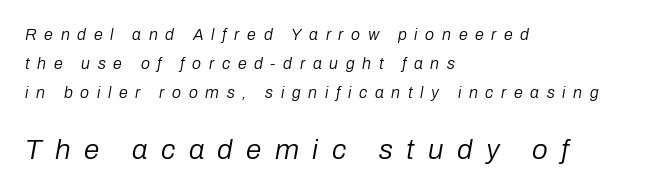
The setting favours the left margin, as ordinary paragraphs usually do. The passage shown is typed in a proportional face where columns would drift. Visually, the bottom section dominates because its glyphs are scaled up. Italic: yes, the glyphs are oblique.
